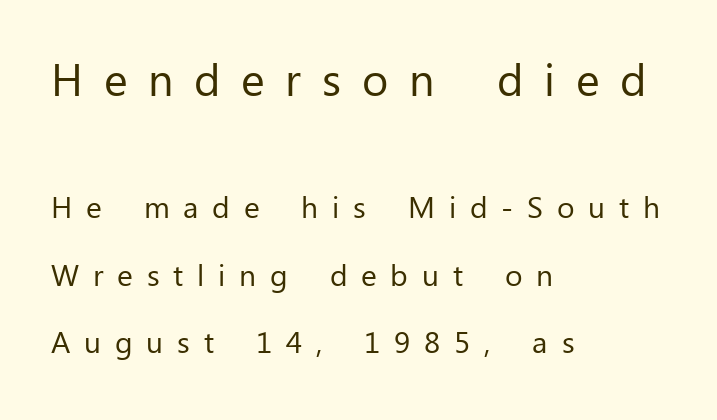
The face used here is proportionally spaced, like ordinary book or web type. One glance says open: line gaps are wider than usual. Type style note: lacks serifs. Unlike italic type, these characters show no tilt at all. The rendering inserts visible extra space after every character.
